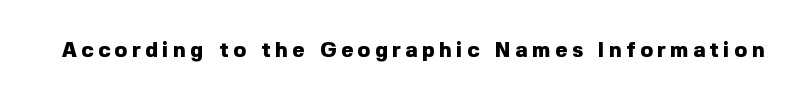
{"italic": "no", "bold": "yes", "underline": "no", "letter_spacing": "wide", "letter_spacing_em": 0.22, "glyph_px": 21}
